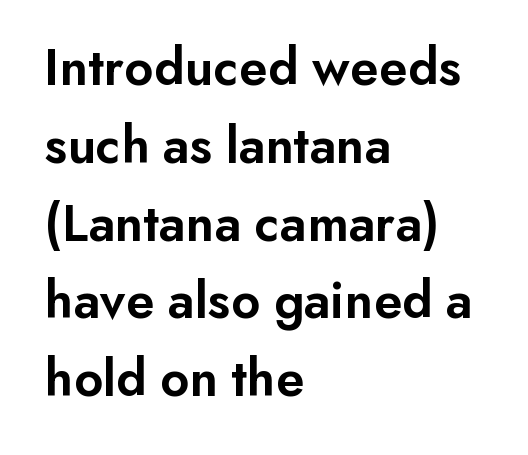
Think of a printed novel: that variable character pitch is what you see here. The characters display no serif detailing; their extremities are plain. Quick note: underline off. Notice the strokes are somewhat thickened but not fully heavy: this is a semibold. Posture: vertical. The typesetter chose a ragged-right arrangement here.
